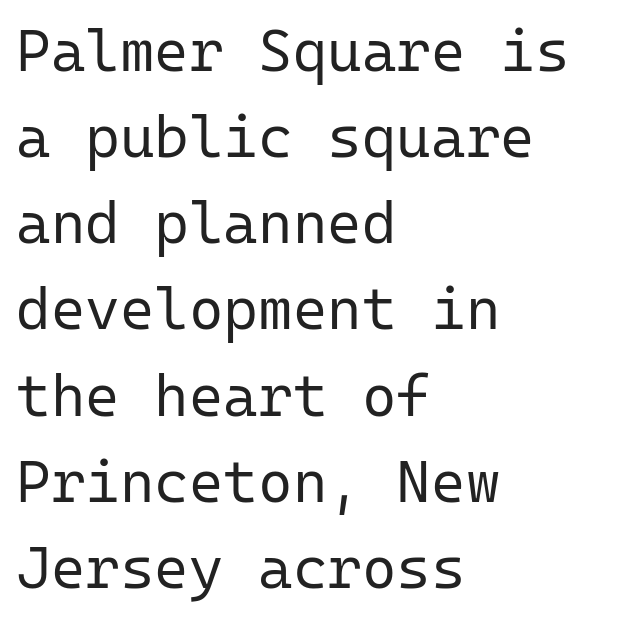
The image shows 59 px regular-weight sans-serif type, upright, monospaced; set left-aligned, normal line spacing (1.46x), normal letter spacing, not underlined; low stroke contrast and a medium x-height.
